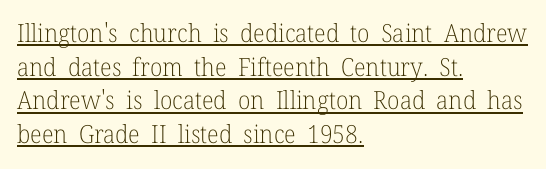
The image shows 25 px text type, upright; set left-aligned, normal line spacing (1.35x), normal letter spacing, underlined.
